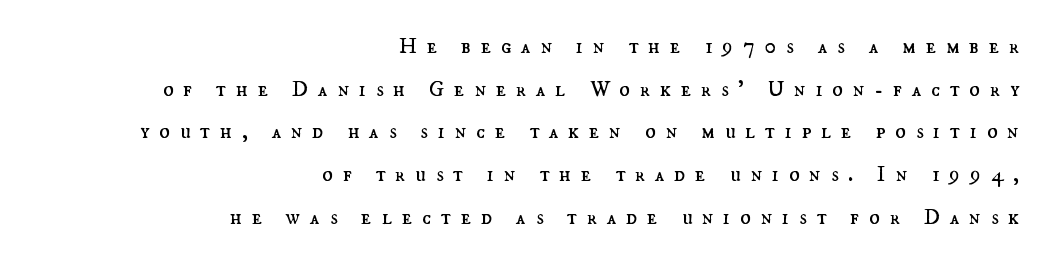
The specimen omits any rule beneath the text block's lines. Students, note that the glyphs here are deliberately spaced far apart. This is roman type, the default non-slanted kind. A student would call this right alignment; a typographer would say flush right, rag left.
